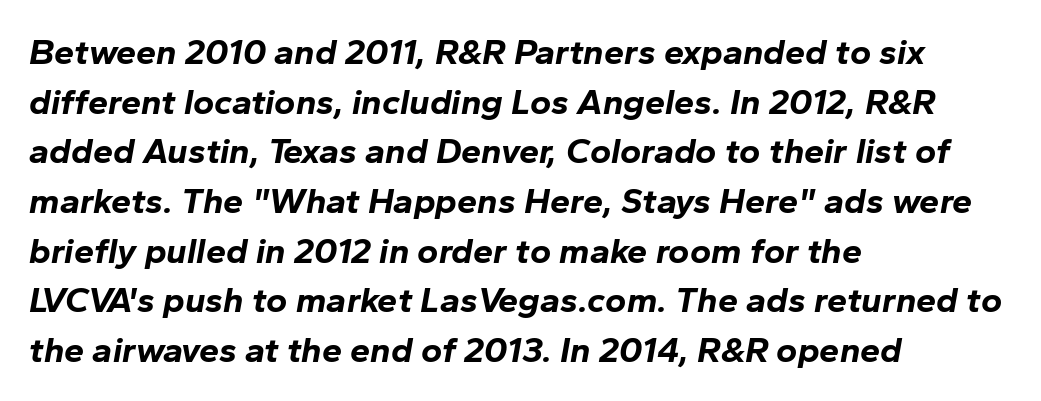
The image shows 36 px bold type, italic (leaning right); set left-aligned, normal line spacing (1.38x), normal letter spacing, not underlined; low stroke contrast and a medium x-height.
